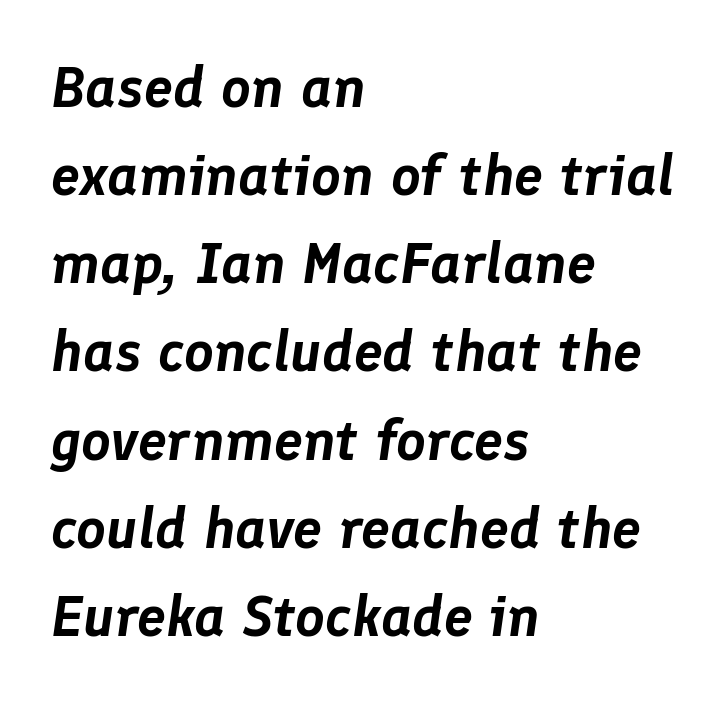
The image shows 58 px text type, italic (leaning right); set left-aligned, normal line spacing (1.52x), normal letter spacing, not underlined; low stroke contrast and a medium x-height.
